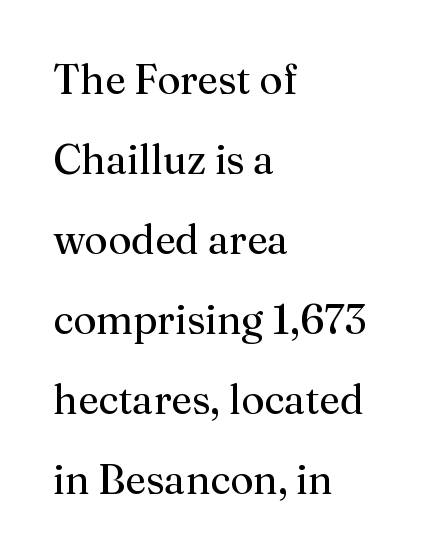
The image shows 41 px regular-weight serif type, upright; set left-aligned, loose line spacing (1.95x), normal letter spacing, not underlined; medium stroke contrast and a medium x-height.
